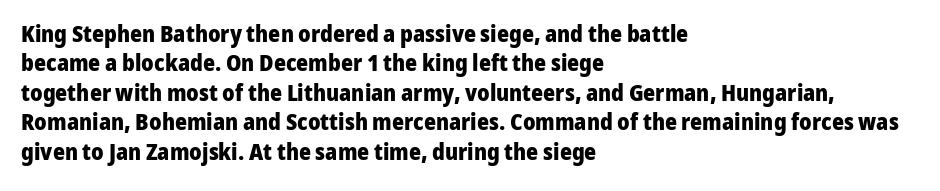
The image shows 23 px bold type, upright; set left-aligned, normal line spacing (1.28x), normal letter spacing, not underlined.
